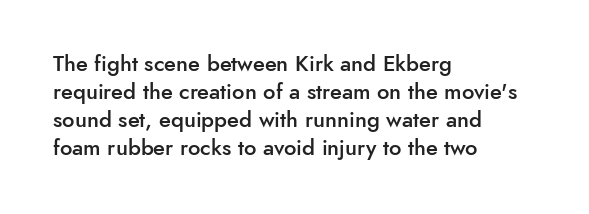
The image shows 22 px text type, upright; set left-aligned, normal line spacing (1.28x), normal letter spacing, not underlined.
